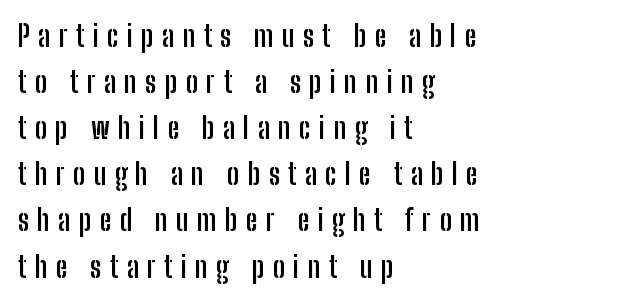
{"serif": "no", "italic": "no", "bold": "yes", "weight": "semibold", "width": "condensed", "stroke_contrast": "low", "x_height": "medium", "monospaced": "no", "underline": "no", "align": "left", "line_spacing": "normal", "line_spacing_ratio": 1.59, "letter_spacing": "wide", "letter_spacing_em": 0.29, "glyph_px": 29}
